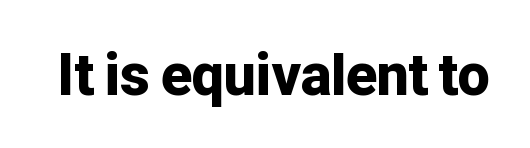
The image shows 57 px bold sans-serif type, upright; set normal letter spacing, not underlined; low stroke contrast and a medium x-height.
